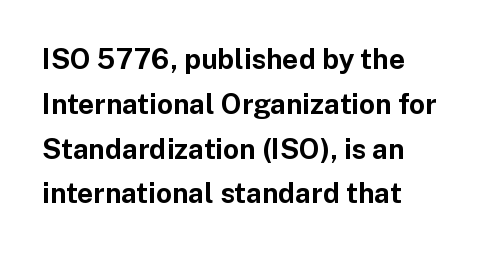
{"serif": "no", "italic": "no", "bold": "yes", "weight": "bold", "width": "normal", "stroke_contrast": "low", "x_height": "medium", "monospaced": "no", "underline": "no", "align": "left", "line_spacing": "normal", "line_spacing_ratio": 1.6, "letter_spacing": "normal", "letter_spacing_em": 0.0, "glyph_px": 28}
